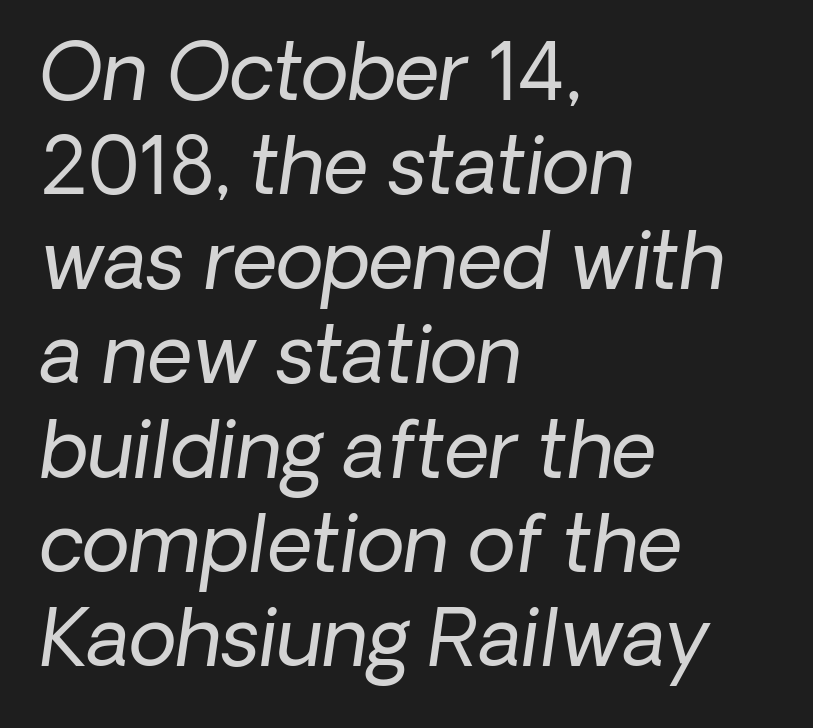
Q: Is the text bold? A: No.
Q: Is the typeface a serif or a sans-serif typeface? A: Sans-serif.
Q: Is the text underlined? A: No.
Q: How is the paragraph aligned? A: Left-aligned.
Q: Is the spacing between letters normal or unusually wide? A: Normal.
Q: Width (condensed, normal, or wide)? A: Normal.
Q: Stroke contrast? A: Low.
Q: x-height? A: Medium.
Q: Monospaced? A: No.
